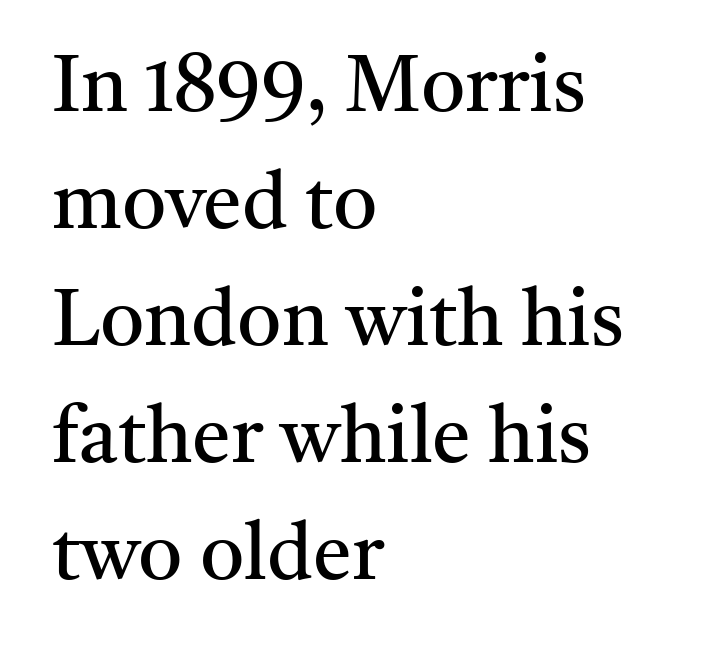
The image shows 78 px regular-weight serif type, upright; set left-aligned, normal line spacing (1.5x), normal letter spacing, not underlined; medium stroke contrast and a medium x-height.
